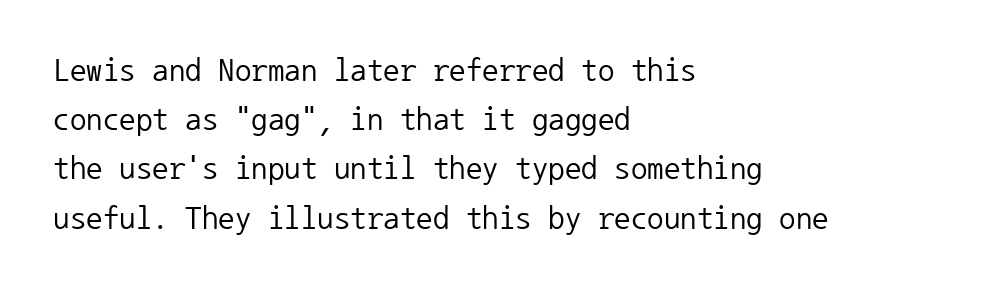
{"serif": "no", "italic": "no", "bold": "no", "weight": "regular", "width": "normal", "stroke_contrast": "low", "x_height": "medium", "monospaced": "yes", "underline": "no", "align": "left", "line_spacing": "normal", "line_spacing_ratio": 1.49, "letter_spacing": "normal", "letter_spacing_em": 0.0, "glyph_px": 33}
